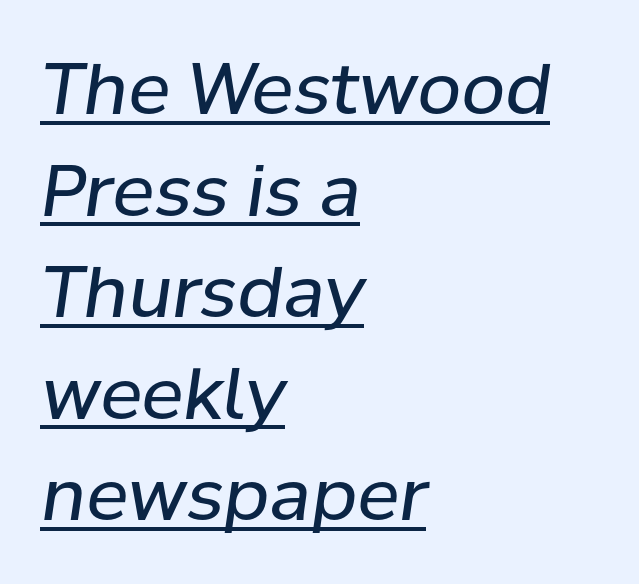
Slant detected: the letters are inclined. These lines are rendered in a variable-pitch font. Look at the tracking — it's just the regular setting, nothing added. Is the stroke heavy? The answer is a plain regular-or-lighter.
